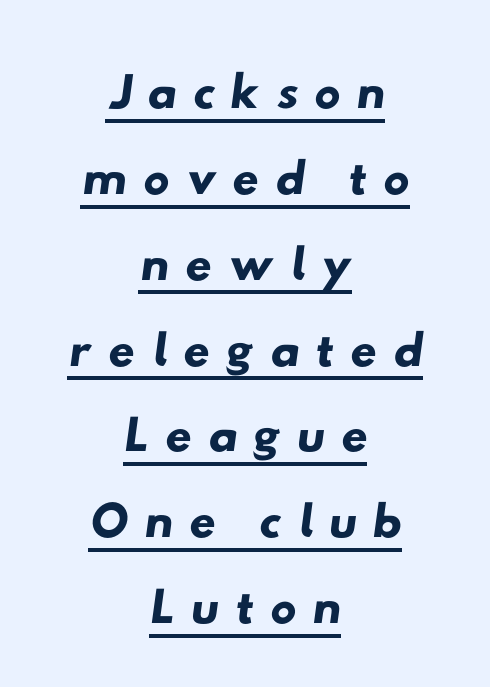
Q: Is the typeface a serif or a sans-serif typeface? A: Sans-serif.
Q: Is the text underlined? A: Yes.
Q: How is the paragraph aligned? A: Centered.
Q: Is the spacing between letters normal or unusually wide? A: Unusually wide.
Q: Width (condensed, normal, or wide)? A: Wide.
Q: Stroke contrast? A: Low.
Q: x-height? A: Small.
Q: Monospaced? A: No.
